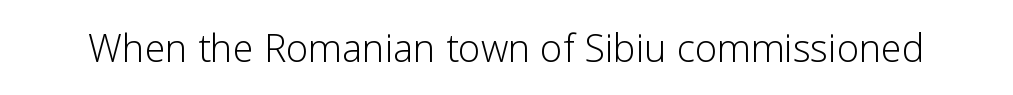
The image shows 38 px light sans-serif type, upright; set normal letter spacing, not underlined; low stroke contrast and a medium x-height.
